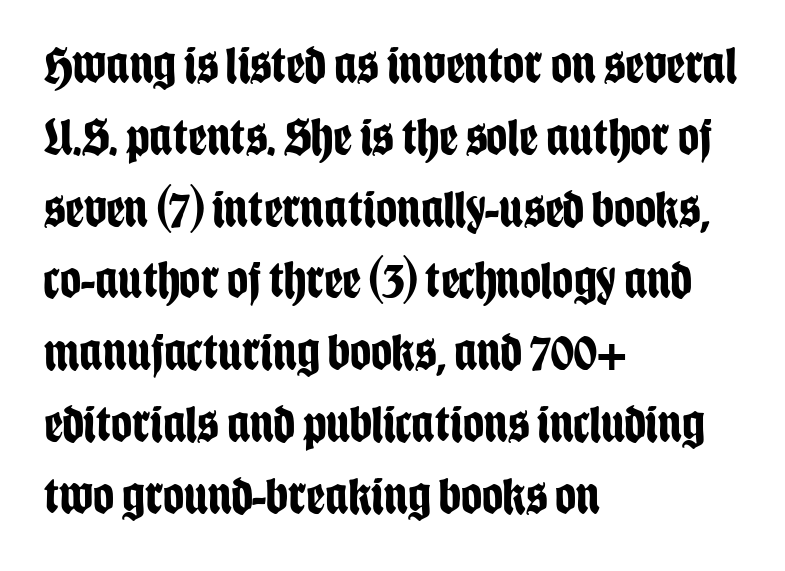
{"serif": "no", "italic": "no", "bold": "yes", "weight": "bold", "width": "condensed", "stroke_contrast": "low", "x_height": "large", "monospaced": "no", "underline": "no", "align": "left", "line_spacing": "normal", "line_spacing_ratio": 1.38, "letter_spacing": "normal", "letter_spacing_em": 0.0, "glyph_px": 52}
